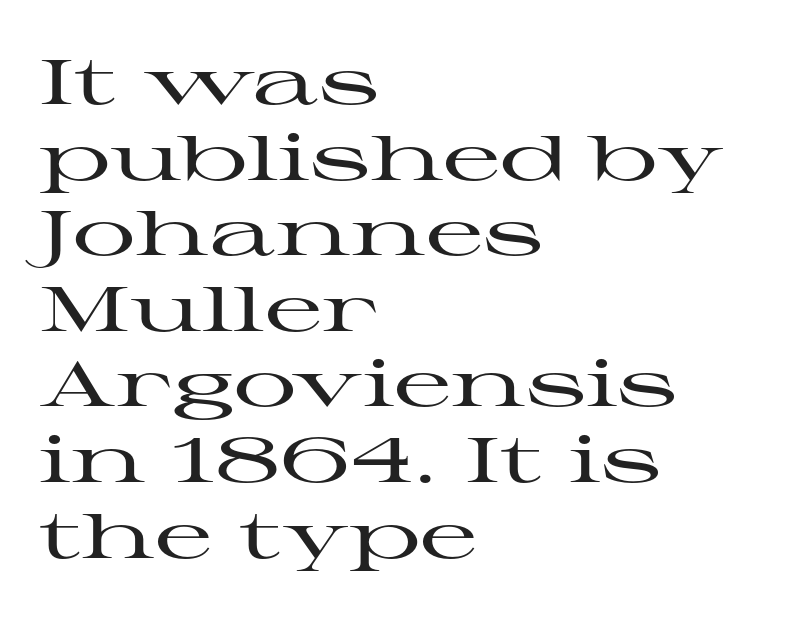
Q: Is the text italic (slanted)? A: No, it is upright.
Q: Is the typeface a serif or a sans-serif typeface? A: Serif.
Q: Is the text underlined? A: No.
Q: How is the paragraph aligned? A: Left-aligned.
Q: Is the spacing between letters normal or unusually wide? A: Normal.
Q: Width (condensed, normal, or wide)? A: Wide.
Q: Stroke contrast? A: High.
Q: x-height? A: Medium.
Q: Monospaced? A: No.
